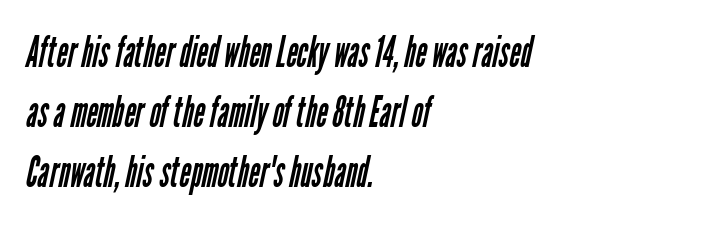
Short and long lines alike share a common starting point at left. Think standard paragraph weight, or any step lighter than that. Check where the strokes stop: nothing finishes them off — pure sans. Leading matches the norm, producing a regular column.
